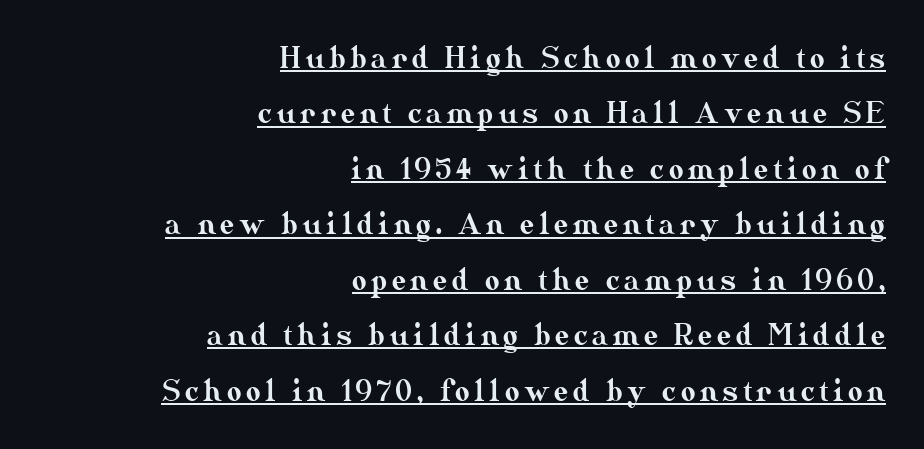
{"italic": "no", "width": "normal", "stroke_contrast": "medium", "x_height": "small", "monospaced": "no", "underline": "yes", "align": "right", "line_spacing": "loose", "line_spacing_ratio": 1.98, "glyph_px": 28}
